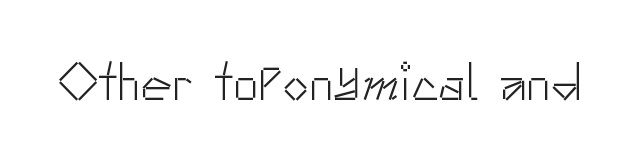
Glyph-to-glyph distance matches everyday printed text. Designer's note — italics off, roman on. Plain, unruled lines of type. Examine the stroke ends and you'll find no serifs.
